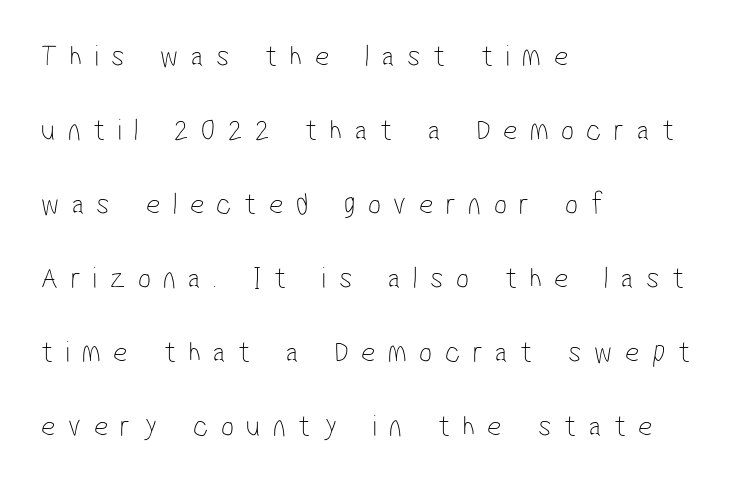
Q: Is the text bold? A: No.
Q: Is the typeface a serif or a sans-serif typeface? A: Sans-serif.
Q: Is the text underlined? A: No.
Q: How is the paragraph aligned? A: Left-aligned.
Q: Is the spacing between letters normal or unusually wide? A: Unusually wide.
Q: Is the spacing between lines tight, normal or loose? A: Loose.
Q: Width (condensed, normal, or wide)? A: Condensed.
Q: Stroke contrast? A: Low.
Q: x-height? A: Medium.
Q: Monospaced? A: No.
